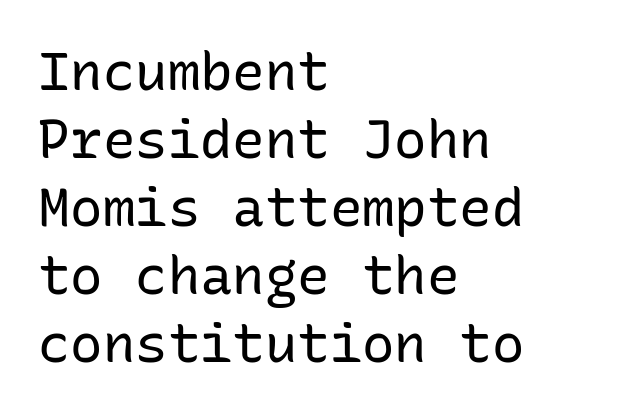
{"serif": "no", "italic": "no", "bold": "no", "weight": "regular", "width": "normal", "stroke_contrast": "low", "x_height": "medium", "monospaced": "yes", "underline": "no", "align": "left", "line_spacing": "normal", "line_spacing_ratio": 1.26, "letter_spacing": "normal", "letter_spacing_em": 0.0, "glyph_px": 54}
